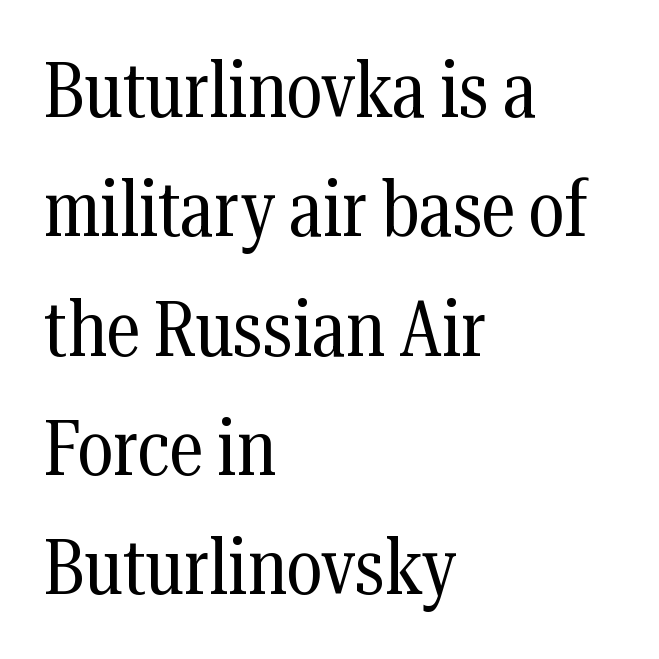
Nobody touched the tracking dial on this one. The baseline area is clear. Rendered with straight, roman letterforms. A serif font was chosen for this passage. No letter is thick-stroked: the sample isn't bold. Horizontal alignment here is leftward, the default for most running prose.
